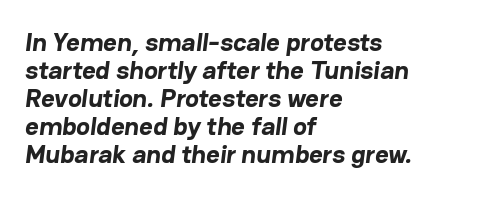
How are the letters spaced? Ordinarily, with no added tracking. Only glyphs here, with clear space below each row. Caption: bold face, heavy strokes. Leftover space on each line is placed entirely after the last word. The passage shown stacks its lines with hardly any gap.
